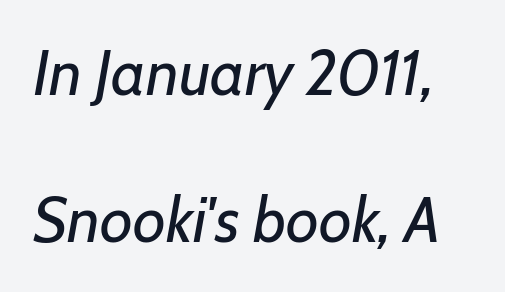
The image shows 64 px regular-weight type, italic (leaning right); set loose line spacing (2.3x), normal letter spacing, not underlined; low stroke contrast and a medium x-height.
